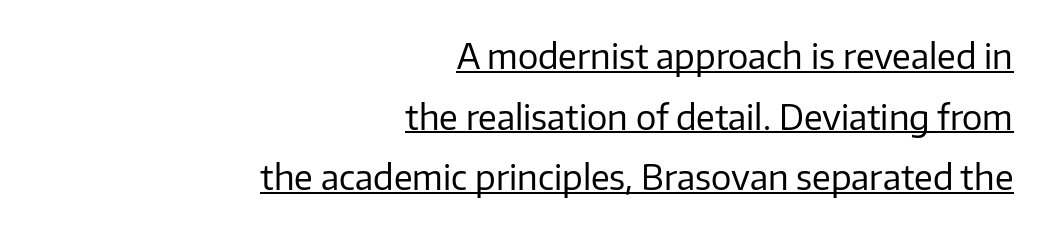
{"serif": "no", "italic": "no", "bold": "no", "weight": "regular", "width": "normal", "stroke_contrast": "low", "x_height": "medium", "monospaced": "no", "underline": "yes", "align": "right", "line_spacing_ratio": 1.78, "letter_spacing": "normal", "letter_spacing_em": 0.0, "glyph_px": 34}
